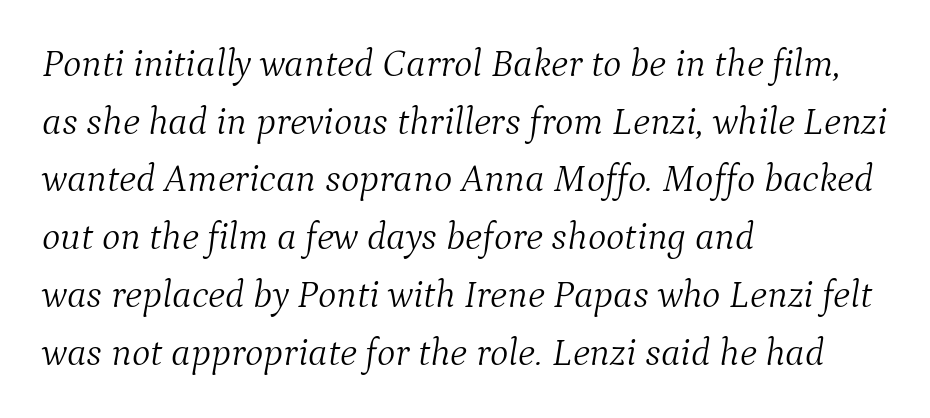
{"serif": "yes", "italic": "yes", "lean": "right", "slant_degrees": 9, "bold": "no", "weight": "light", "width": "normal", "stroke_contrast": "medium", "x_height": "medium", "monospaced": "no", "underline": "no", "align": "left", "line_spacing": "normal", "line_spacing_ratio": 1.48, "letter_spacing": "normal", "letter_spacing_em": 0.0, "glyph_px": 39}
